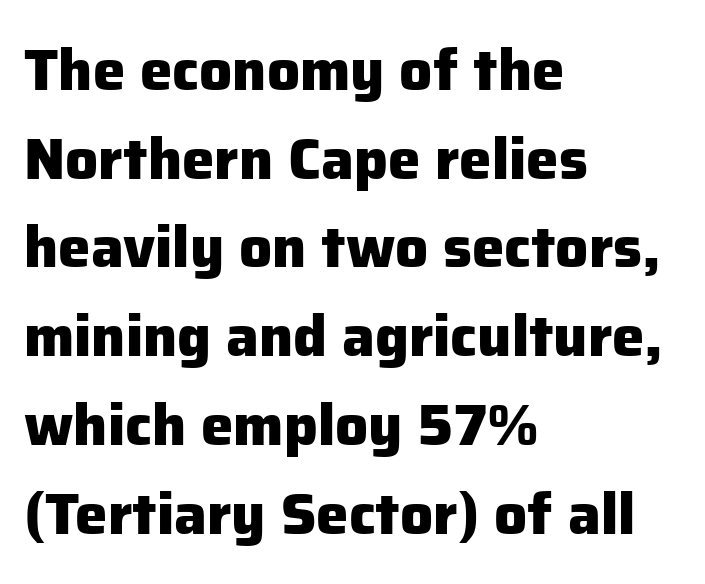
Q: Is the text bold? A: Yes.
Q: Is the text italic (slanted)? A: No, it is upright.
Q: Is the typeface a serif or a sans-serif typeface? A: Sans-serif.
Q: Is the text underlined? A: No.
Q: How is the paragraph aligned? A: Left-aligned.
Q: Is the spacing between letters normal or unusually wide? A: Normal.
Q: Is the spacing between lines tight, normal or loose? A: Normal.
Q: Width (condensed, normal, or wide)? A: Normal.
Q: Stroke contrast? A: Low.
Q: x-height? A: Medium.
Q: Monospaced? A: No.
